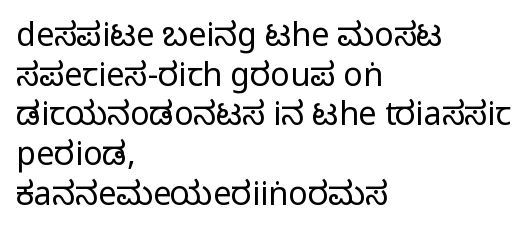
{"serif": "no", "italic": "no", "width": "condensed", "stroke_contrast": "medium", "monospaced": "no", "underline": "no", "align": "left", "line_spacing_ratio": 1.24, "letter_spacing": "normal", "letter_spacing_em": 0.0, "glyph_px": 32}
